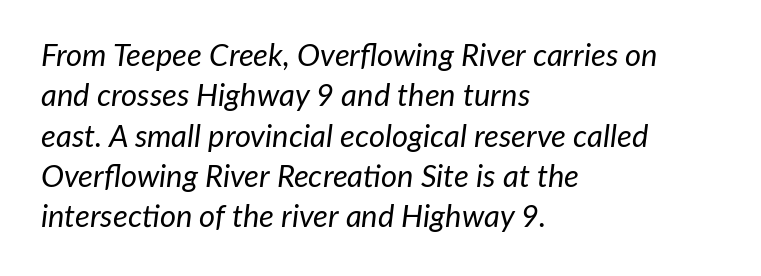
The image shows 31 px regular-weight type, italic (leaning right); set left-aligned, normal line spacing (1.3x), normal letter spacing, not underlined; low stroke contrast and a medium x-height.
